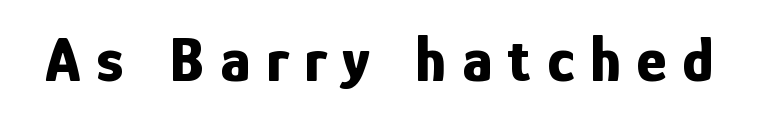
Think of a printed novel: that variable character pitch is what you see here. Quick note: not italic, upright. What weight is shown? A full bold with thick strokes. The font family rendered here belongs to the sans-serif group.
